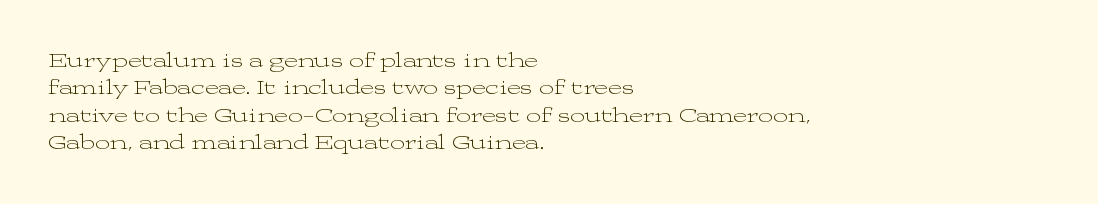
Reading down the block, your eye returns to a fixed left position each line. The weight tops out at a normal text grade. Interline gaps are of average width in this sample. The letters sit at their default tracking, neither squeezed nor spread.
